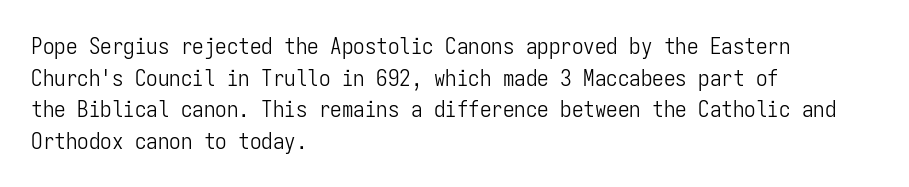
{"italic": "no", "bold": "no", "underline": "no", "align": "left", "line_spacing": "normal", "line_spacing_ratio": 1.37, "letter_spacing": "normal", "letter_spacing_em": 0.0, "glyph_px": 23}
